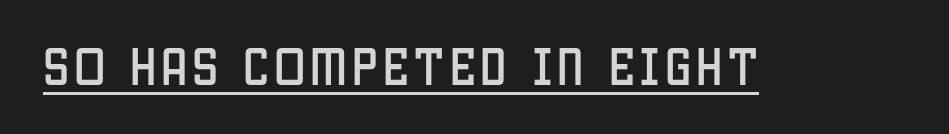
These lines are rendered in a variable-pitch font. Check where the strokes stop: nothing finishes them off — pure sans. Underlined type. Italic: no, the glyphs are upright roman.
